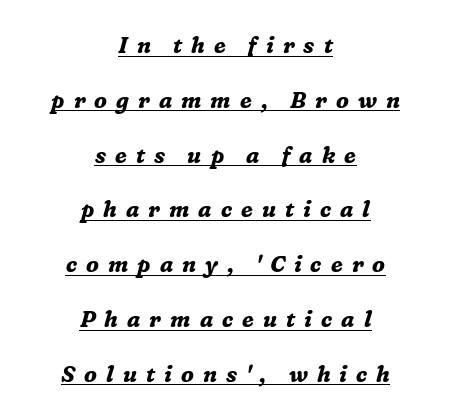
Q: Is the text bold? A: Yes.
Q: Is the text italic (slanted)? A: Yes, it leans right by about 16 degrees.
Q: Is the text underlined? A: Yes.
Q: How is the paragraph aligned? A: Centered.
Q: Is the spacing between letters normal or unusually wide? A: Unusually wide.
Q: Is the spacing between lines tight, normal or loose? A: Loose.
